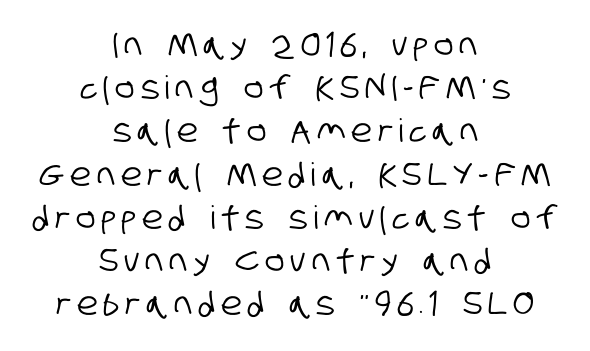
Q: Is the typeface a serif or a sans-serif typeface? A: Sans-serif.
Q: Is the text underlined? A: No.
Q: How is the paragraph aligned? A: Centered.
Q: Is the spacing between lines tight, normal or loose? A: Normal.
Q: Width (condensed, normal, or wide)? A: Condensed.
Q: Stroke contrast? A: Low.
Q: x-height? A: Large.
Q: Monospaced? A: No.
